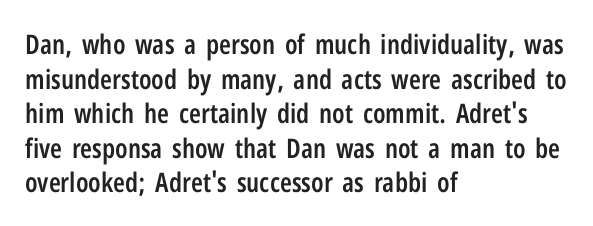
{"italic": "no", "bold": "semi", "underline": "no", "align": "left", "line_spacing": "normal", "line_spacing_ratio": 1.28, "letter_spacing": "normal", "letter_spacing_em": 0.0, "glyph_px": 27}
